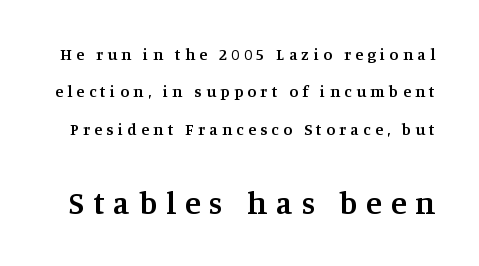
{"serif": "yes", "italic": "no", "bold": "semi", "weight": "semibold", "width": "normal", "stroke_contrast": "medium", "x_height": "large", "monospaced": "no", "underline": "no", "line_spacing": "loose", "line_spacing_ratio": 2.34, "letter_spacing": "wide", "letter_spacing_em": 0.28, "larger_block": "second", "size_ratio": 2.0, "glyph_px": 32}
